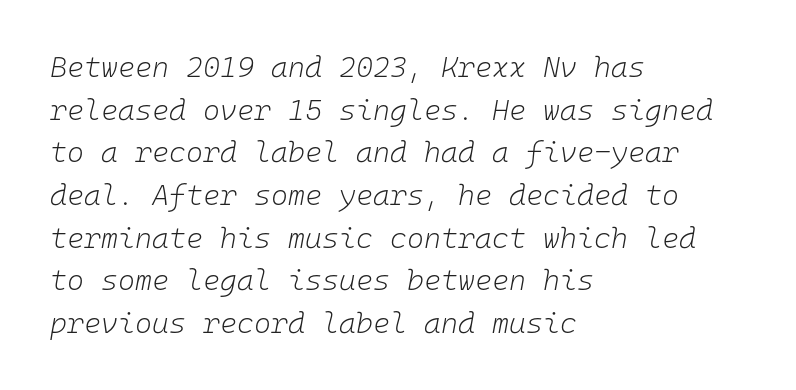
The image shows 29 px light type, italic (leaning right), monospaced; set left-aligned, normal line spacing (1.47x), normal letter spacing, not underlined; low stroke contrast and a medium x-height.
